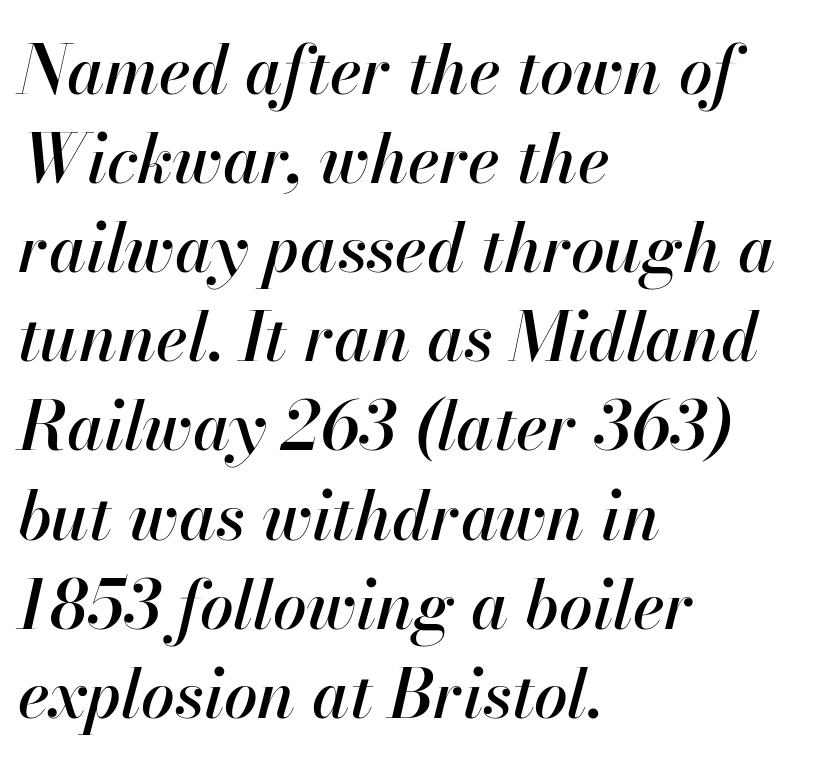
Q: Is the text italic (slanted)? A: Yes, it leans right by about 13 degrees.
Q: Is the text underlined? A: No.
Q: How is the paragraph aligned? A: Left-aligned.
Q: Is the spacing between letters normal or unusually wide? A: Normal.
Q: Is the spacing between lines tight, normal or loose? A: Normal.
Q: Width (condensed, normal, or wide)? A: Normal.
Q: Stroke contrast? A: High.
Q: x-height? A: Small.
Q: Monospaced? A: No.
